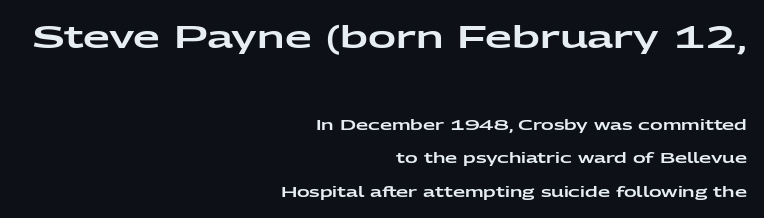
The image shows 31 px wide sans-serif type, upright; set right-aligned, loose line spacing (2.39x), normal letter spacing, not underlined; the first (top) block is 2.21x larger; low stroke contrast and a medium x-height.
